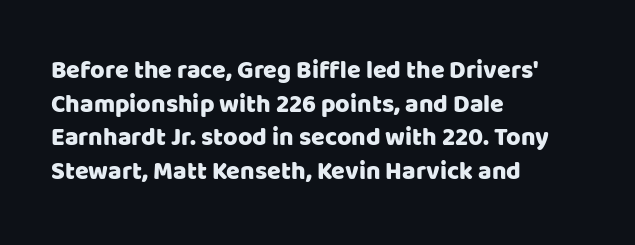
The image shows 25 px text type, upright; set left-aligned, normal line spacing (1.35x), normal letter spacing, not underlined.
